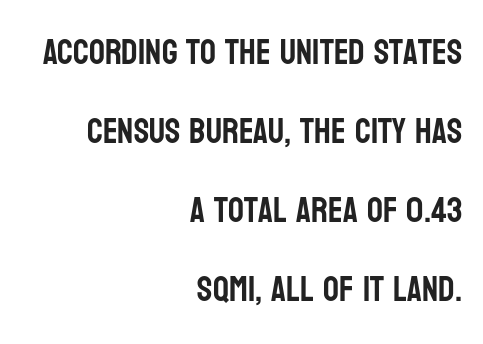
{"serif": "no", "italic": "no", "width": "condensed", "stroke_contrast": "low", "x_height": "large", "monospaced": "no", "underline": "no", "align": "right", "line_spacing": "loose", "line_spacing_ratio": 2.26, "letter_spacing": "normal", "letter_spacing_em": 0.0, "glyph_px": 35}
